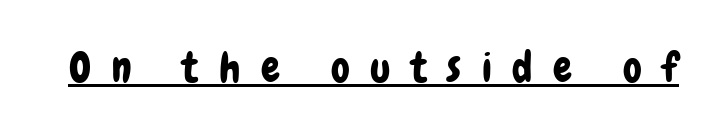
Q: Is the text italic (slanted)? A: No, it is upright.
Q: Is the typeface a serif or a sans-serif typeface? A: Sans-serif.
Q: Is the text underlined? A: Yes.
Q: Is the spacing between letters normal or unusually wide? A: Unusually wide.
Q: Width (condensed, normal, or wide)? A: Condensed.
Q: Stroke contrast? A: Low.
Q: x-height? A: Medium.
Q: Monospaced? A: No.
